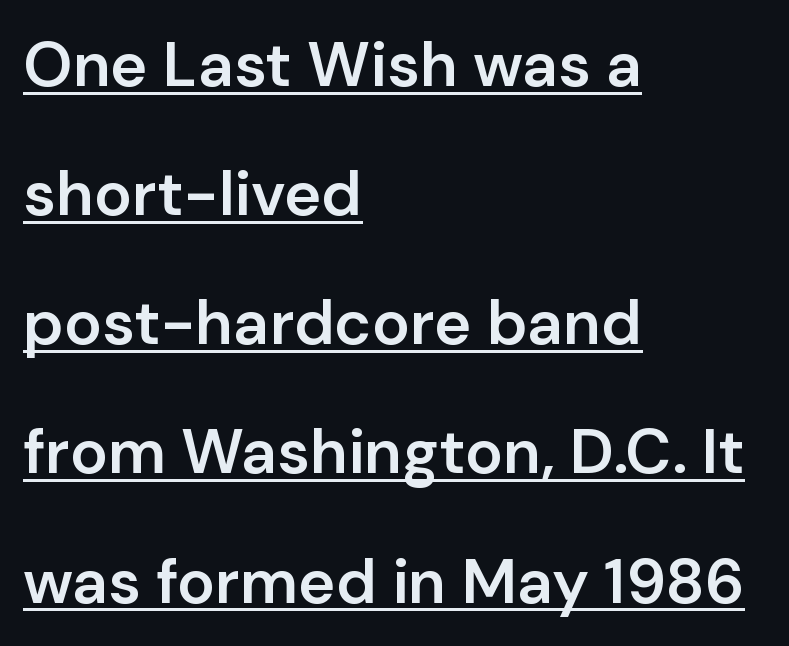
The image shows 63 px semibold sans-serif type, upright; set left-aligned, loose line spacing (2.05x), normal letter spacing, underlined; low stroke contrast and a medium x-height.
